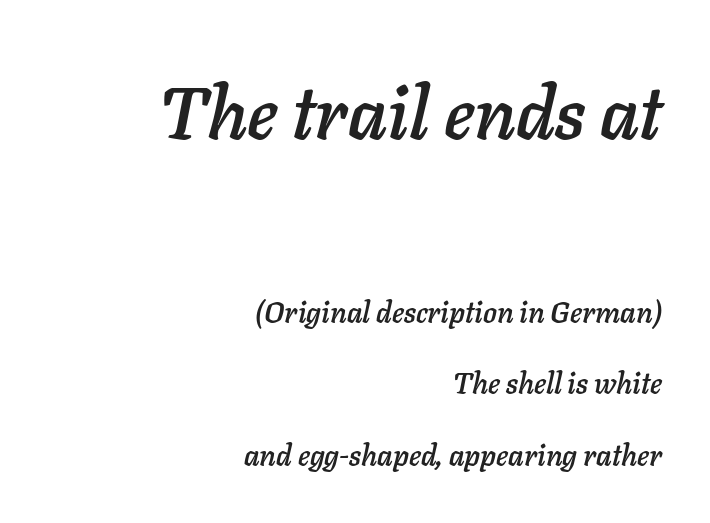
The image shows 73 px text type, italic (leaning right); set right-aligned, loose line spacing (2.46x), normal letter spacing, not underlined; the first (top) block is 2.52x larger; low stroke contrast and a medium x-height.
